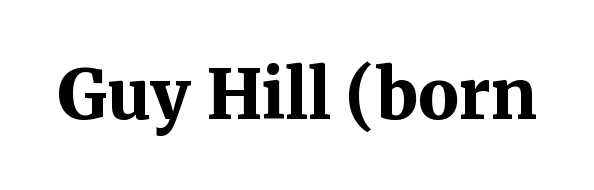
{"serif": "yes", "italic": "no", "bold": "yes", "weight": "bold", "width": "normal", "stroke_contrast": "medium", "x_height": "medium", "monospaced": "no", "underline": "no", "letter_spacing": "normal", "letter_spacing_em": 0.0, "glyph_px": 68}
